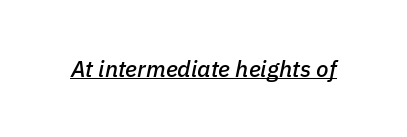
Every word sits above its own underline. This rendering leaves character spacing at its baseline value. Style check: oblique.
